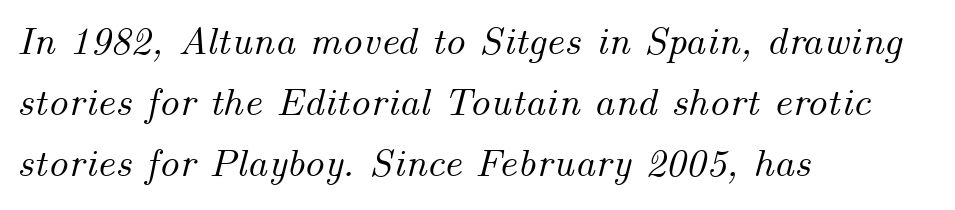
Q: Is the text italic (slanted)? A: Yes, it leans right by about 14 degrees.
Q: Is the text underlined? A: No.
Q: How is the paragraph aligned? A: Left-aligned.
Q: Is the spacing between letters normal or unusually wide? A: Normal.
Q: Is the spacing between lines tight, normal or loose? A: Normal.
Q: Width (condensed, normal, or wide)? A: Normal.
Q: Stroke contrast? A: Medium.
Q: x-height? A: Small.
Q: Monospaced? A: No.
